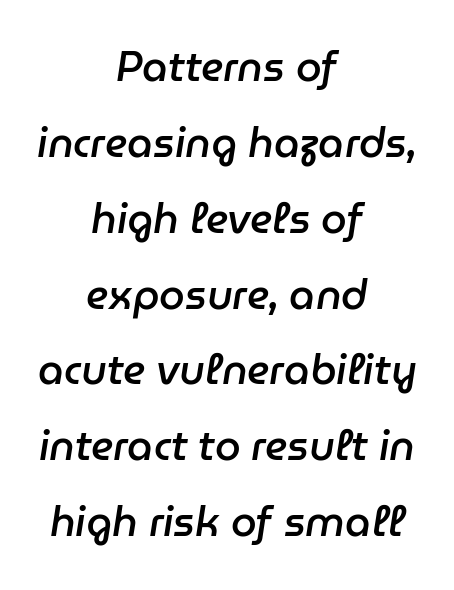
Glance below the letters and you will spot only blank space. Horizontal alignment here is central, giving a formal, balanced look. Is the type slanted? Yes — the strokes lean at a clear angle. Spacing verdict: proportional, widths tailored to each character. Stems and bowls a touch heavier than normal — semibold. Each word holds together tightly as a unit, with standard inter-letter gaps.
